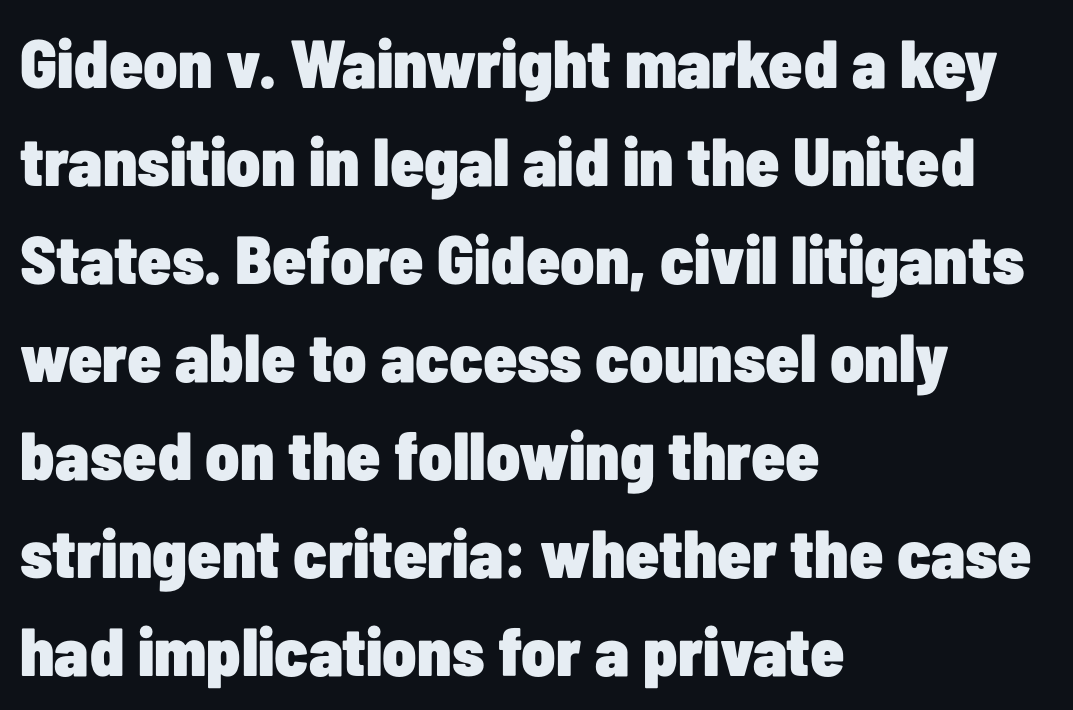
The passage shown stacks its lines at a standard gap. The compositor pushed each line to the left boundary. Descenders hang freely into open space. Letterform terminals end flat and unadorned throughout the passage. Default kerning and tracking; the words read as compact shapes. Each letter keeps its own natural width here, so spacing adapts to shape.
